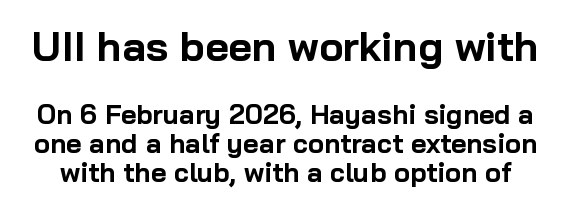
Q: Is the text bold? A: Yes.
Q: Is the text italic (slanted)? A: No, it is upright.
Q: Is the typeface a serif or a sans-serif typeface? A: Sans-serif.
Q: Is the text underlined? A: No.
Q: Is the spacing between letters normal or unusually wide? A: Normal.
Q: Is the spacing between lines tight, normal or loose? A: Tight.
Q: Which block of text is set in a larger size, the first (top) or the second (bottom)? A: The first (top) one.
Q: Width (condensed, normal, or wide)? A: Normal.
Q: Stroke contrast? A: Low.
Q: x-height? A: Medium.
Q: Monospaced? A: No.
